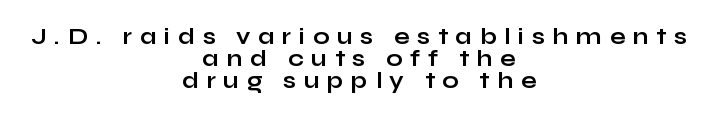
The lines in this sample share a center point and differ in where they start and stop. This is roman type, the default non-slanted kind. Line spacing here is tight. Anything drawn beneath the words? Only blank space.
